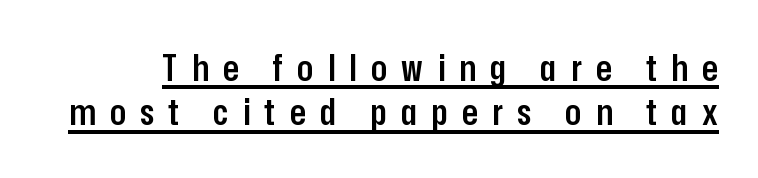
Q: Is the text bold? A: Semi-bold.
Q: Is the text italic (slanted)? A: No, it is upright.
Q: Is the typeface a serif or a sans-serif typeface? A: Sans-serif.
Q: Is the text underlined? A: Yes.
Q: Is the spacing between letters normal or unusually wide? A: Unusually wide.
Q: Width (condensed, normal, or wide)? A: Condensed.
Q: Stroke contrast? A: Low.
Q: x-height? A: Medium.
Q: Monospaced? A: No.
